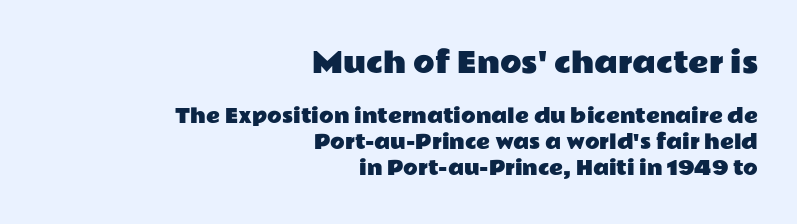
The image shows 28 px wide sans-serif type, upright; set right-aligned, normal line spacing (1.37x), normal letter spacing, not underlined; the first (top) block is 1.47x larger; low stroke contrast and a medium x-height.
